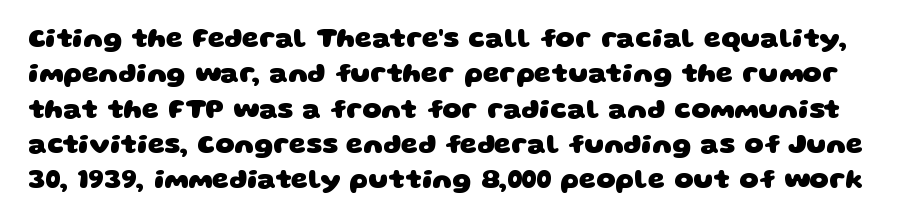
{"bold": "yes", "underline": "no", "line_spacing": "normal", "line_spacing_ratio": 1.31, "letter_spacing": "normal", "letter_spacing_em": 0.0, "glyph_px": 27}
